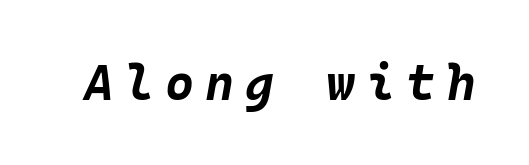
The letters are bold, with thick, heavy strokes. Spacing verdict: monospaced, one width for all characters. Nobody drew a line under any word here. Italic? Definitely — the glyphs are oblique. Tracking value appears strongly positive — letters spread wide.
